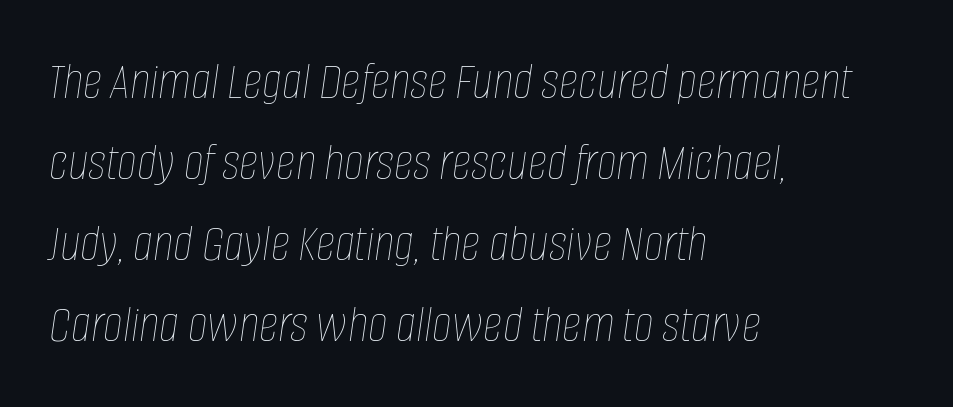
{"italic": "yes", "lean": "right", "slant_degrees": 8, "bold": "no", "weight": "thin", "width": "condensed", "stroke_contrast": "low", "x_height": "large", "monospaced": "no", "underline": "no", "align": "left", "line_spacing": "normal", "line_spacing_ratio": 1.5, "letter_spacing": "normal", "letter_spacing_em": 0.0, "glyph_px": 54}
